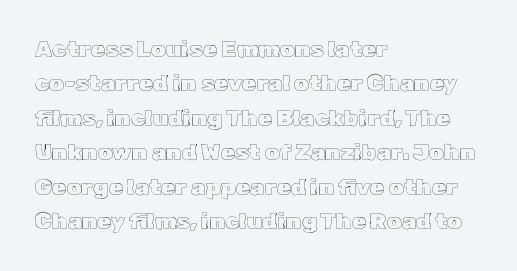
{"italic": "no", "underline": "no", "align": "left", "line_spacing": "normal", "line_spacing_ratio": 1.5, "letter_spacing": "normal", "letter_spacing_em": 0.0, "glyph_px": 23}
